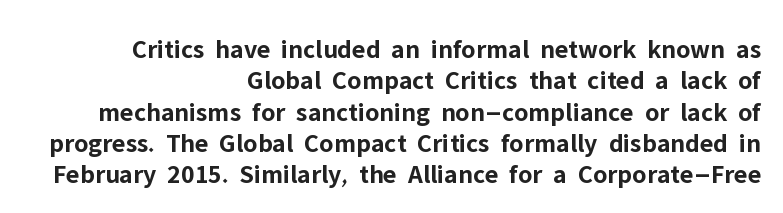
The zone under the glyphs is completely vacant. Teacher's note: observe the even right margin — that is flush-right alignment. Between one letter and the next there's only the usual sliver of space. Ascenders rise straight up at ninety degrees.
